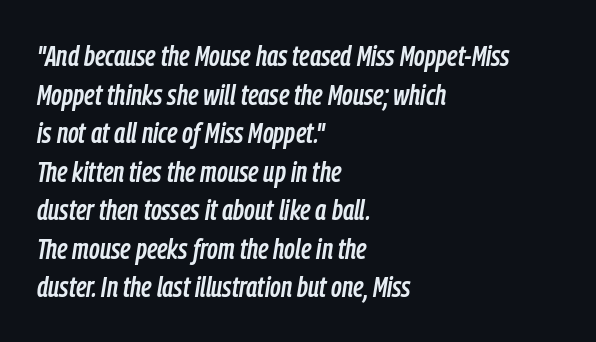
Q: Is the text italic (slanted)? A: Yes, it leans right by about 9 degrees.
Q: Is the text underlined? A: No.
Q: How is the paragraph aligned? A: Left-aligned.
Q: Is the spacing between letters normal or unusually wide? A: Normal.
Q: Is the spacing between lines tight, normal or loose? A: Normal.
Q: Width (condensed, normal, or wide)? A: Condensed.
Q: Stroke contrast? A: Low.
Q: x-height? A: Medium.
Q: Monospaced? A: No.
